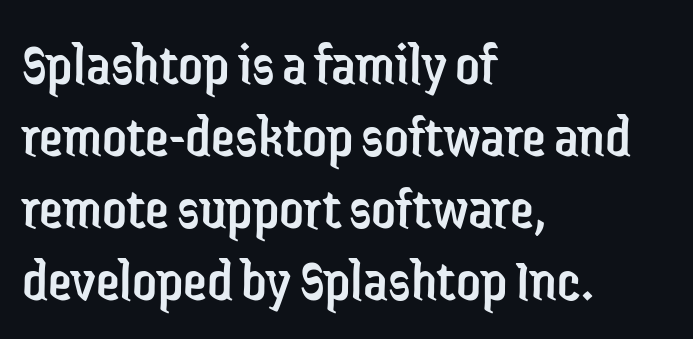
Each stroke keeps to a modest, everyday thickness or less. Here the designer chose a conventional face with non-uniform glyph widths. Words appear dense and cohesive because spacing is normal. Glance below the letters and you will spot only blank space. Posture: vertical. Look at the bottom of the vertical strokes: they stop flat, with no serifs.
